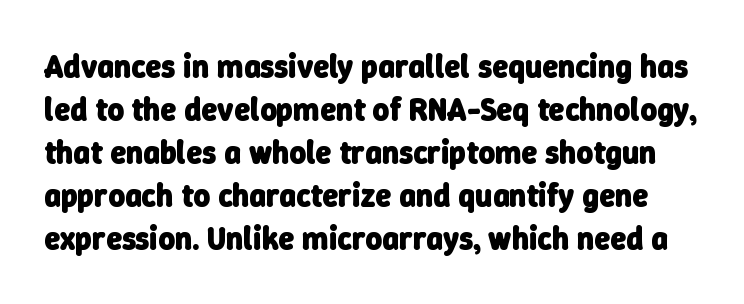
Q: Is the text bold? A: Yes.
Q: Is the typeface a serif or a sans-serif typeface? A: Sans-serif.
Q: Is the text underlined? A: No.
Q: Is the spacing between letters normal or unusually wide? A: Normal.
Q: Is the spacing between lines tight, normal or loose? A: Normal.
Q: Width (condensed, normal, or wide)? A: Normal.
Q: Stroke contrast? A: Low.
Q: x-height? A: Medium.
Q: Monospaced? A: No.
